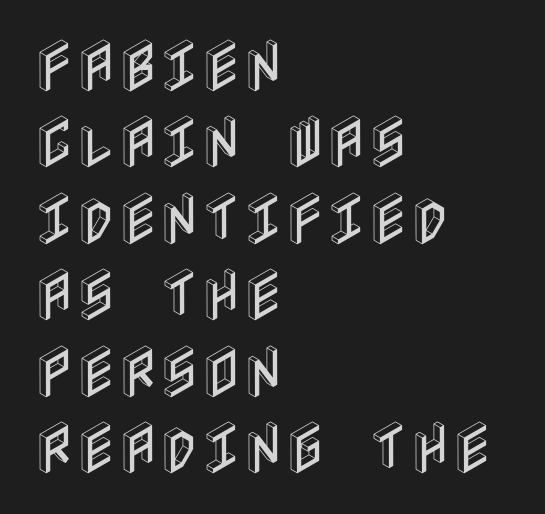
Posture: straight, roman, zero tilt. Glyph-to-glyph distance matches everyday printed text. The leading is moderate, giving the passage an even texture. Quick note: underline off.
